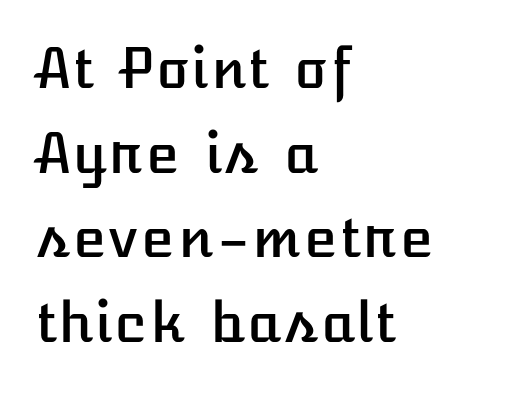
Rendered with straight, roman letterforms. Honestly, the row spacing looks completely unremarkable. The string is rendered with underlining switched off. The line texture is even and compact thanks to regular tracking. These lines are set flush left with a ragged right edge.
